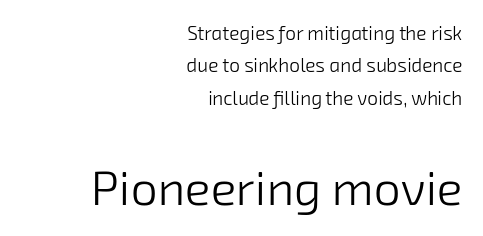
Q: Is the text bold? A: No.
Q: Is the typeface a serif or a sans-serif typeface? A: Sans-serif.
Q: Is the text underlined? A: No.
Q: How is the paragraph aligned? A: Right-aligned.
Q: Is the spacing between letters normal or unusually wide? A: Normal.
Q: Which block of text is set in a larger size, the first (top) or the second (bottom)? A: The second (bottom) one.
Q: Width (condensed, normal, or wide)? A: Normal.
Q: Stroke contrast? A: Low.
Q: x-height? A: Medium.
Q: Monospaced? A: No.
